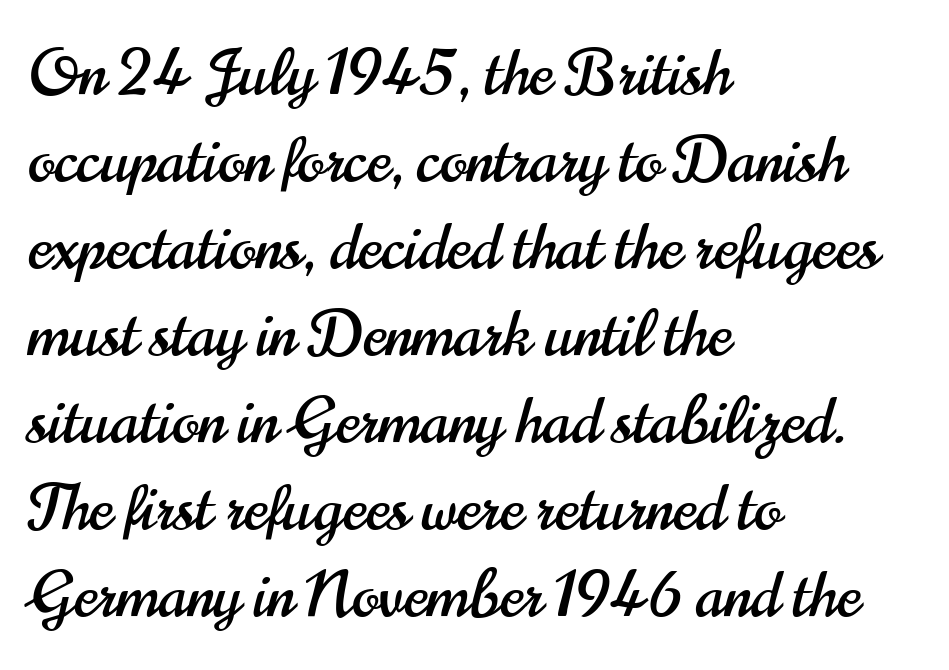
Q: Is the text italic (slanted)? A: Yes.
Q: Is the typeface a serif or a sans-serif typeface? A: Sans-serif.
Q: Is the text underlined? A: No.
Q: How is the paragraph aligned? A: Left-aligned.
Q: Is the spacing between letters normal or unusually wide? A: Normal.
Q: Is the spacing between lines tight, normal or loose? A: Normal.
Q: Width (condensed, normal, or wide)? A: Condensed.
Q: Stroke contrast? A: High.
Q: x-height? A: Small.
Q: Monospaced? A: No.
